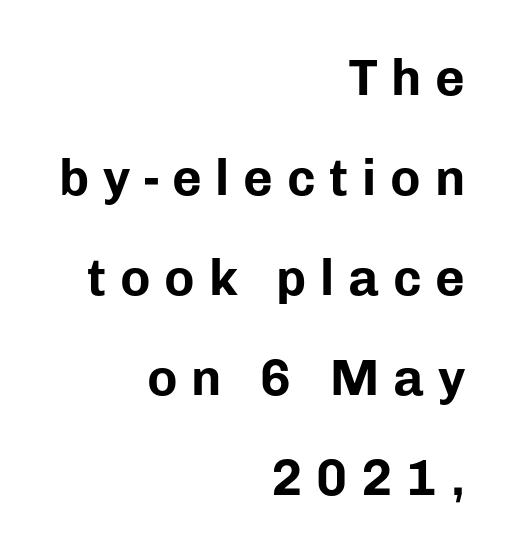
Q: Is the text bold? A: Yes.
Q: Is the text italic (slanted)? A: No, it is upright.
Q: Is the typeface a serif or a sans-serif typeface? A: Sans-serif.
Q: Is the text underlined? A: No.
Q: How is the paragraph aligned? A: Right-aligned.
Q: Is the spacing between letters normal or unusually wide? A: Unusually wide.
Q: Is the spacing between lines tight, normal or loose? A: Loose.
Q: Width (condensed, normal, or wide)? A: Normal.
Q: Stroke contrast? A: Low.
Q: x-height? A: Medium.
Q: Monospaced? A: No.
